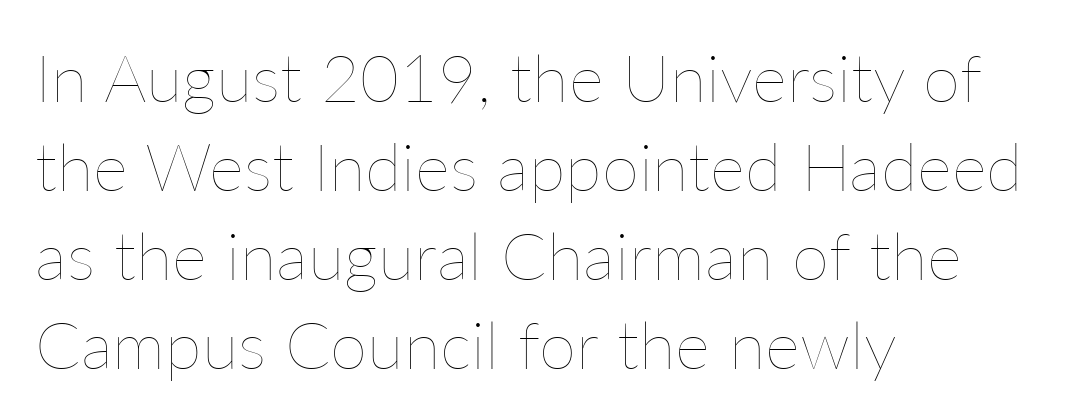
Q: Is the text bold? A: No.
Q: Is the text italic (slanted)? A: No, it is upright.
Q: Is the text underlined? A: No.
Q: How is the paragraph aligned? A: Left-aligned.
Q: Is the spacing between letters normal or unusually wide? A: Normal.
Q: Is the spacing between lines tight, normal or loose? A: Normal.
Q: Width (condensed, normal, or wide)? A: Normal.
Q: Stroke contrast? A: Low.
Q: x-height? A: Medium.
Q: Monospaced? A: No.
